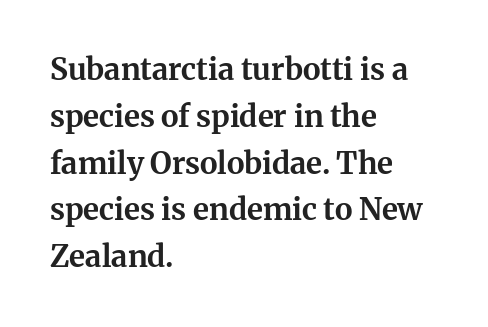
The image shows 30 px bold serif type, upright; set left-aligned, normal line spacing (1.56x), normal letter spacing, not underlined; medium stroke contrast and a medium x-height.
